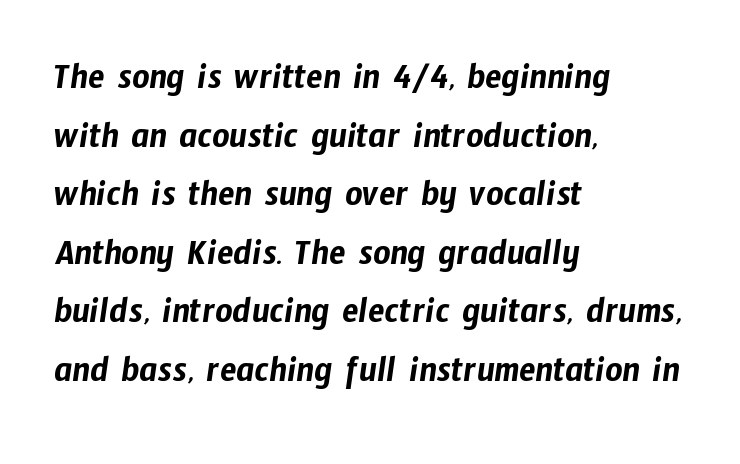
Standard letterfit; no display-style spreading of the glyphs. The typeface chosen for these lines omits serifs. Each letter keeps its own natural width here, so spacing adapts to shape. Check the space under the baseline: it is left empty.
